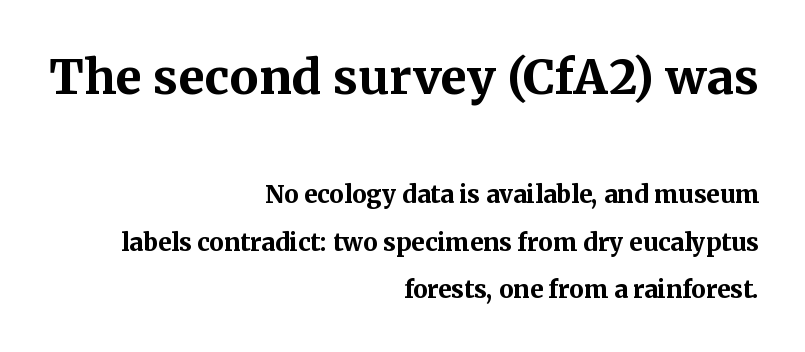
{"serif": "yes", "italic": "no", "bold": "yes", "weight": "bold", "width": "normal", "stroke_contrast": "medium", "x_height": "medium", "monospaced": "no", "underline": "no", "align": "right", "line_spacing": "loose", "line_spacing_ratio": 1.98, "letter_spacing": "normal", "letter_spacing_em": 0.0, "larger_block": "first", "size_ratio": 2.0, "glyph_px": 48}
